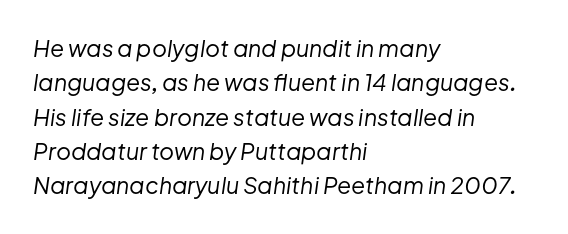
Weight: not bold — regular or lighter. The face used here has a pronounced slope to its letters. Words appear dense and cohesive because spacing is normal. The leading is moderate, giving the passage an even texture. These lines are set flush left with a ragged right edge.
